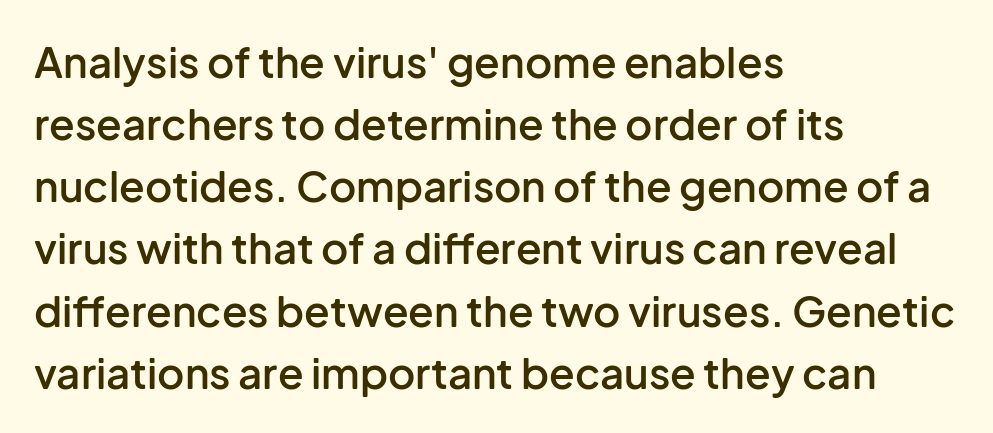
The image shows 42 px semibold sans-serif type, upright; set left-aligned, normal line spacing (1.48x), normal letter spacing, not underlined; low stroke contrast and a medium x-height.
